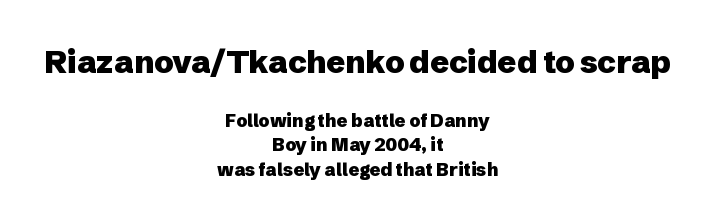
The image shows 31 px heavy sans-serif type, upright; set centered, normal line spacing (1.36x), normal letter spacing, not underlined; the first (top) block is 1.72x larger; low stroke contrast and a medium x-height.
